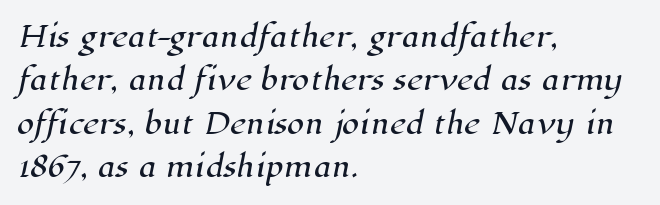
The image shows 28 px serif type; set left-aligned, normal line spacing (1.55x), normal letter spacing, not underlined; high stroke contrast and a medium x-height.
